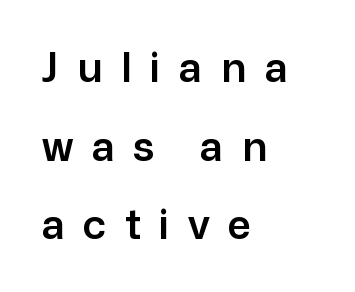
{"serif": "no", "italic": "no", "width": "normal", "stroke_contrast": "low", "x_height": "medium", "monospaced": "no", "underline": "no", "align": "left", "line_spacing": "loose", "line_spacing_ratio": 1.92, "letter_spacing": "wide", "letter_spacing_em": 0.45, "glyph_px": 41}
